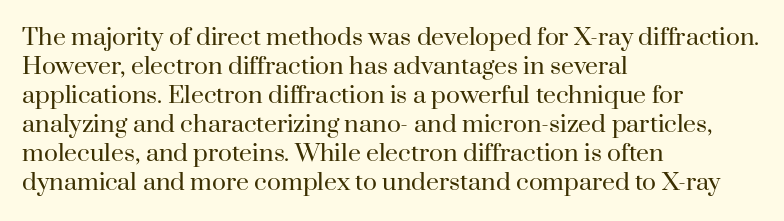
{"italic": "no", "bold": "no", "underline": "no", "align": "left", "line_spacing": "normal", "line_spacing_ratio": 1.26, "letter_spacing": "normal", "letter_spacing_em": 0.0, "glyph_px": 23}
